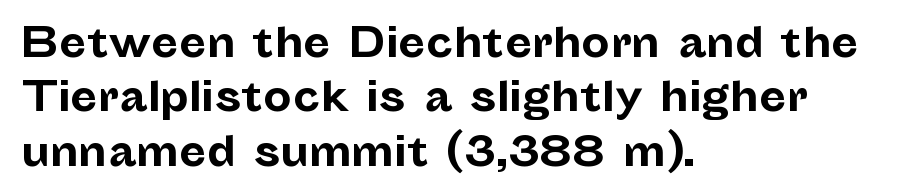
The paragraph has a hard left edge and a soft right edge. Here the glyphs are tracked normally, forming tight word shapes. Each letter keeps its own natural width here, so spacing adapts to shape. The typesetting leans heavy: a genuine bold. Does the type have serifs? No, each stem ends abruptly.
